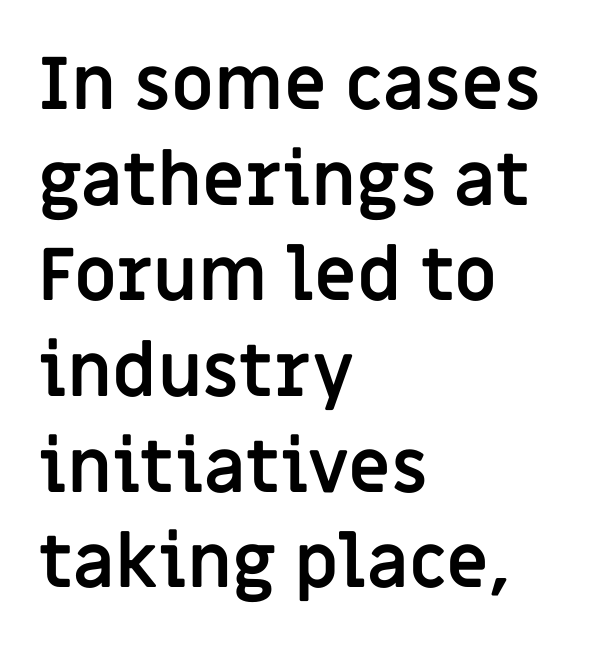
{"serif": "no", "italic": "no", "bold": "yes", "weight": "semibold", "width": "normal", "stroke_contrast": "low", "x_height": "large", "monospaced": "no", "underline": "no", "align": "left", "line_spacing": "normal", "line_spacing_ratio": 1.31, "letter_spacing": "normal", "letter_spacing_em": 0.0, "glyph_px": 73}
